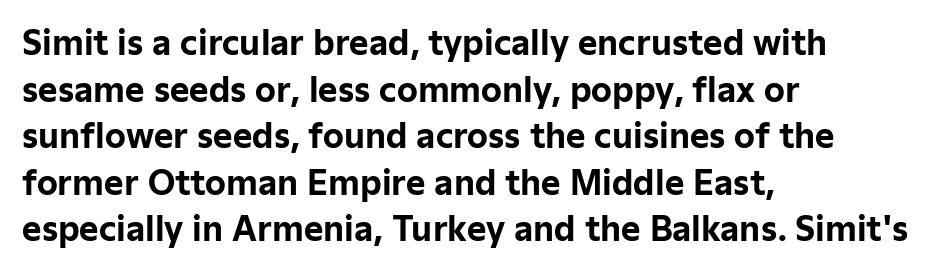
The image shows 33 px bold sans-serif type, upright; set left-aligned, normal line spacing (1.41x), normal letter spacing, not underlined; low stroke contrast and a medium x-height.
